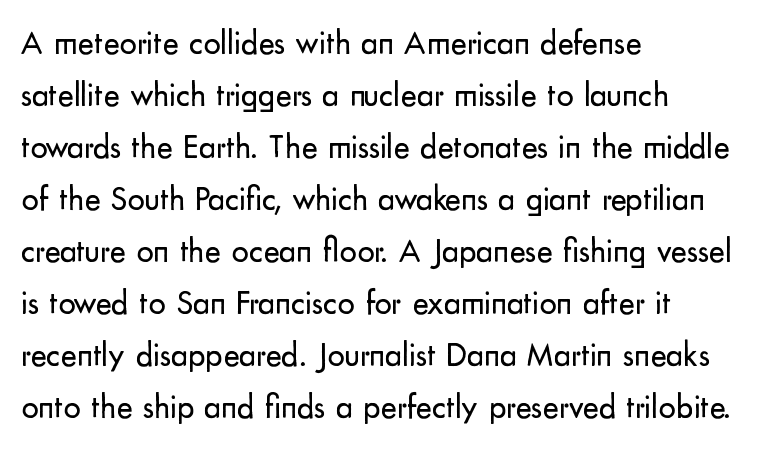
{"serif": "no", "italic": "no", "bold": "no", "weight": "regular", "width": "normal", "stroke_contrast": "low", "x_height": "small", "monospaced": "no", "underline": "no", "align": "left", "line_spacing": "normal", "line_spacing_ratio": 1.53, "letter_spacing": "normal", "letter_spacing_em": 0.0, "glyph_px": 34}
